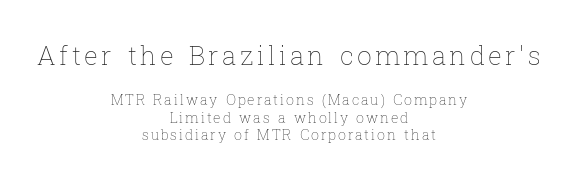
Caption: multi-line text, centered on the measure. Which chunk is bigger? The first one — the top block dwarfs the bottom. The letters look calm and open, with moderate or lighter stems. Designer's note — italics off, roman on. Bare-footed words on every line.
